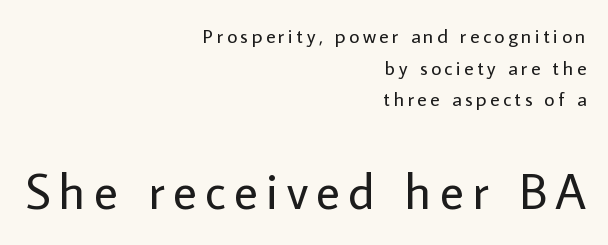
The image shows 50 px regular-weight sans-serif type, upright; set right-aligned, normal line spacing (1.58x), not underlined; the second (bottom) block is 2.5x larger; low stroke contrast and a medium x-height.
